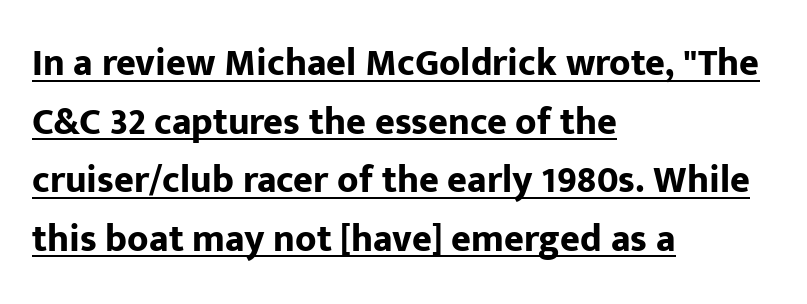
The image shows 38 px bold sans-serif type, upright; set left-aligned, normal line spacing (1.54x), normal letter spacing, underlined; low stroke contrast and a medium x-height.
